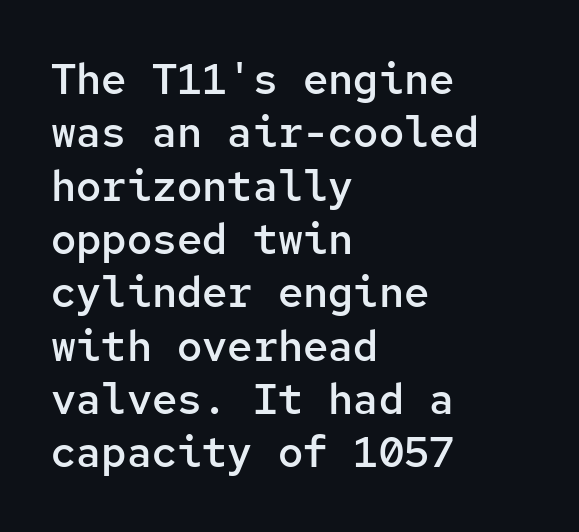
The image shows 42 px semibold sans-serif type, upright, monospaced; set left-aligned, normal line spacing (1.27x), normal letter spacing, not underlined; low stroke contrast and a medium x-height.
